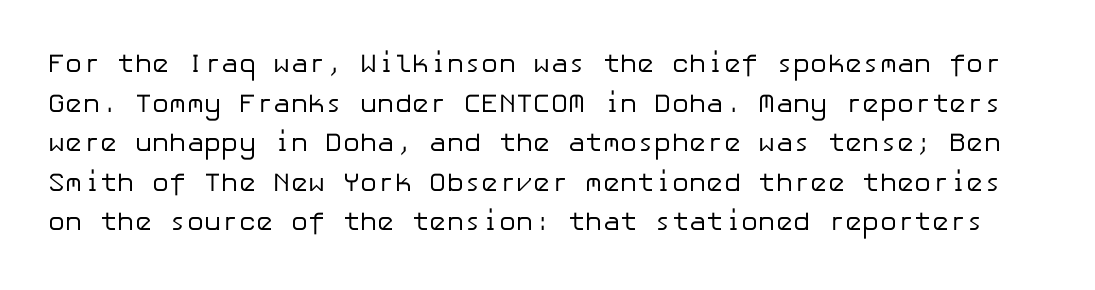
{"italic": "no", "bold": "no", "underline": "no", "line_spacing": "normal", "line_spacing_ratio": 1.52, "letter_spacing": "normal", "letter_spacing_em": 0.0, "glyph_px": 26}
